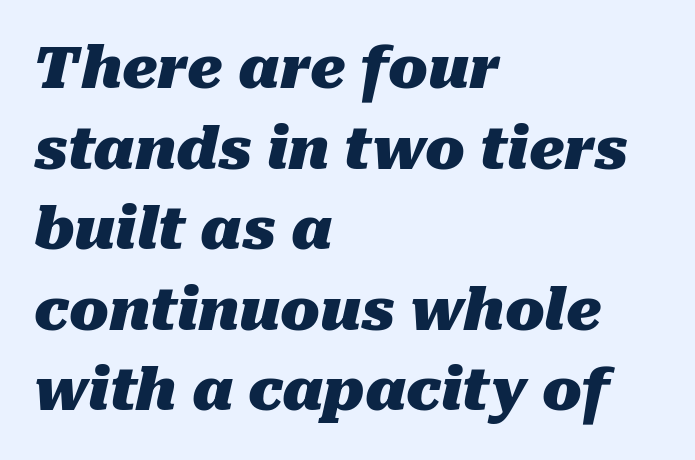
{"italic": "yes", "lean": "right", "slant_degrees": 10, "bold": "yes", "weight": "heavy", "width": "normal", "stroke_contrast": "medium", "x_height": "medium", "monospaced": "no", "underline": "no", "align": "left", "line_spacing": "normal", "line_spacing_ratio": 1.39, "letter_spacing": "normal", "letter_spacing_em": 0.0, "glyph_px": 58}
